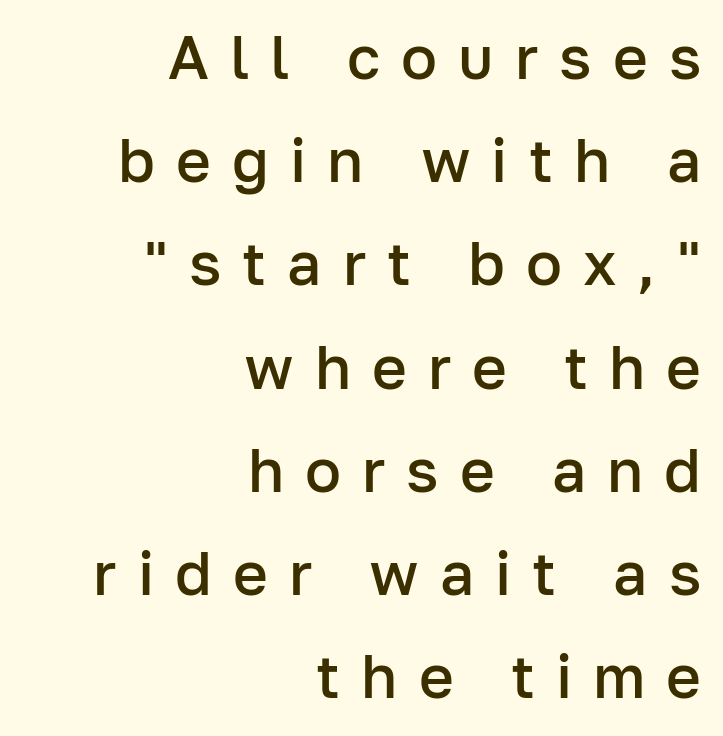
The rendering uses natural spacing where letterforms have individual widths. Does extra space separate the letters? Yes, quite a lot of it. Any mark beneath the type? The region is blank. Caption: multi-line text, flush right, ragged left. The typeface chosen for these lines omits serifs. Its strokes are somewhat broadened, the hallmark of semibold type.
